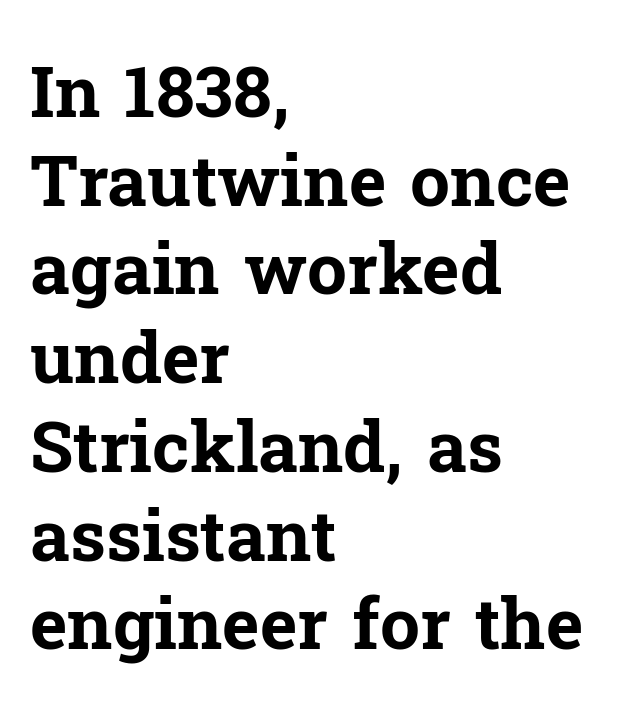
Q: Is the text bold? A: Yes.
Q: Is the text italic (slanted)? A: No, it is upright.
Q: Is the typeface a serif or a sans-serif typeface? A: Serif.
Q: Is the text underlined? A: No.
Q: How is the paragraph aligned? A: Left-aligned.
Q: Is the spacing between letters normal or unusually wide? A: Normal.
Q: Is the spacing between lines tight, normal or loose? A: Normal.
Q: Width (condensed, normal, or wide)? A: Normal.
Q: Stroke contrast? A: Low.
Q: x-height? A: Medium.
Q: Monospaced? A: No.
